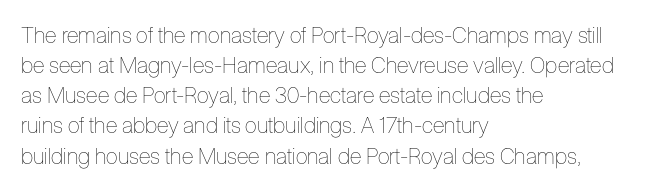
Q: Is the text bold? A: No.
Q: Is the text italic (slanted)? A: No, it is upright.
Q: Is the text underlined? A: No.
Q: How is the paragraph aligned? A: Left-aligned.
Q: Is the spacing between letters normal or unusually wide? A: Normal.
Q: Is the spacing between lines tight, normal or loose? A: Normal.
